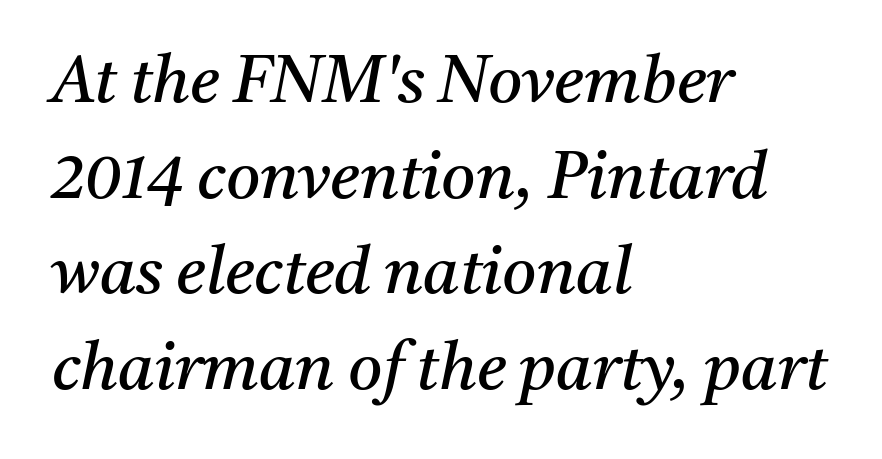
Q: Is the text bold? A: No.
Q: Is the text italic (slanted)? A: Yes, it leans right by about 11 degrees.
Q: Is the typeface a serif or a sans-serif typeface? A: Serif.
Q: Is the text underlined? A: No.
Q: How is the paragraph aligned? A: Left-aligned.
Q: Is the spacing between letters normal or unusually wide? A: Normal.
Q: Is the spacing between lines tight, normal or loose? A: Normal.
Q: Width (condensed, normal, or wide)? A: Normal.
Q: Stroke contrast? A: Medium.
Q: x-height? A: Medium.
Q: Monospaced? A: No.
